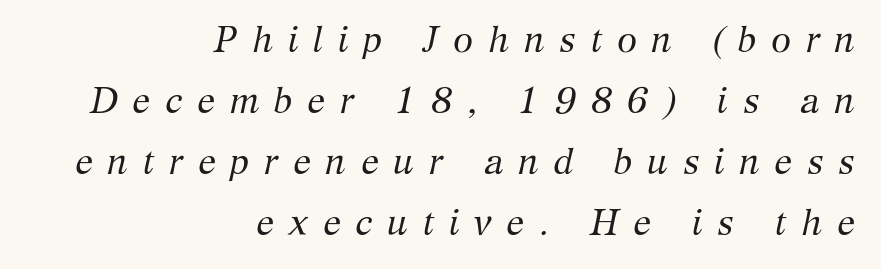
The font family rendered here belongs to the serif group. Notice how the stems are inclined rather than vertical — that's the hallmark of italics. Plain, unruled lines of type. Counters stay open thanks to moderate or lighter strokes. Each letter keeps its own natural width here, so spacing adapts to shape. Does extra space separate the letters? Yes, quite a lot of it.
